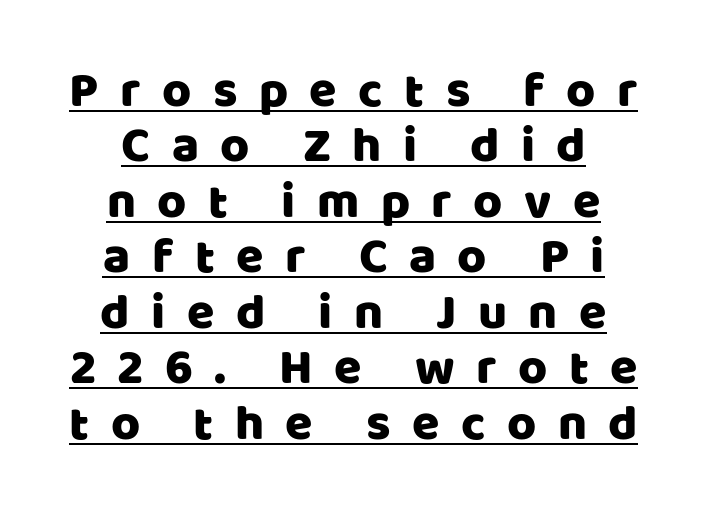
Q: Is the text italic (slanted)? A: No, it is upright.
Q: Is the typeface a serif or a sans-serif typeface? A: Sans-serif.
Q: Is the text underlined? A: Yes.
Q: How is the paragraph aligned? A: Centered.
Q: Is the spacing between letters normal or unusually wide? A: Unusually wide.
Q: Is the spacing between lines tight, normal or loose? A: Tight.
Q: Width (condensed, normal, or wide)? A: Normal.
Q: Stroke contrast? A: Low.
Q: x-height? A: Large.
Q: Monospaced? A: No.
